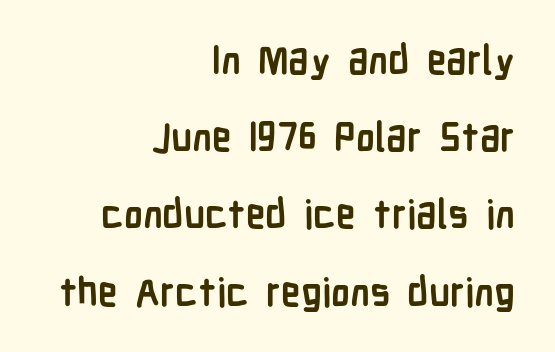
The image shows 39 px semibold, condensed sans-serif type, upright; set right-aligned, loose line spacing (1.98x), normal letter spacing, not underlined; low stroke contrast and a medium x-height.
